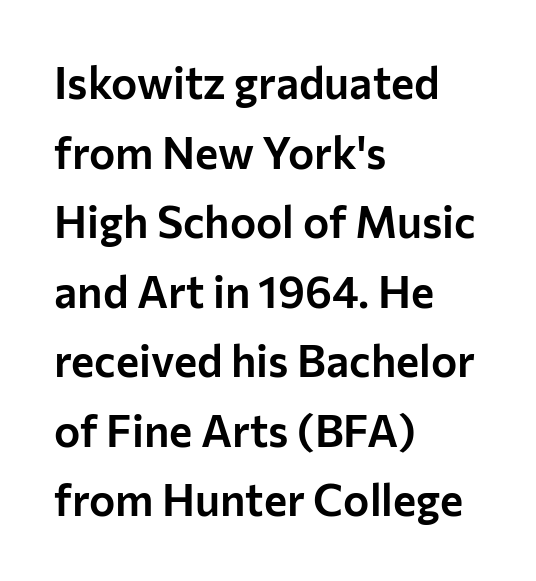
Short and long lines alike share a common starting point at left. Line spacing here is normal. Rendered with straight, roman letterforms. Is the letter spacing exaggerated? No — it looks like the ordinary default.
